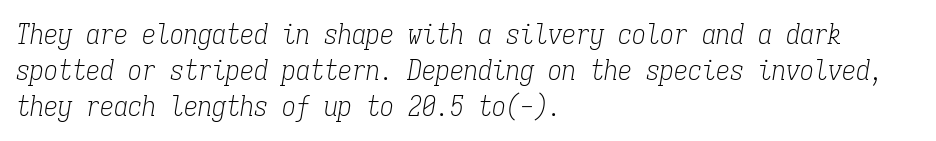
The image shows 28 px light, condensed serif type, italic (leaning right), monospaced; set left-aligned, normal line spacing (1.29x), normal letter spacing, not underlined; low stroke contrast and a medium x-height.
